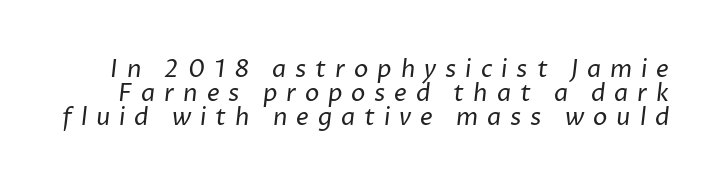
{"bold": "no", "underline": "no", "line_spacing": "tight", "line_spacing_ratio": 0.99, "letter_spacing": "wide", "letter_spacing_em": 0.37, "glyph_px": 24}
